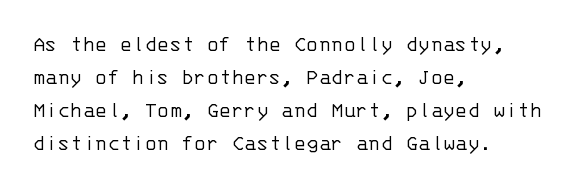
Does extra space separate the letters? No, they use regular spacing. The rendering anchors every line to the left-hand side. The axis of the letterforms is exactly vertical. These lines sit exactly where default settings would place them. Ink coverage per letter is moderate at most. Bare-footed words on every line.
